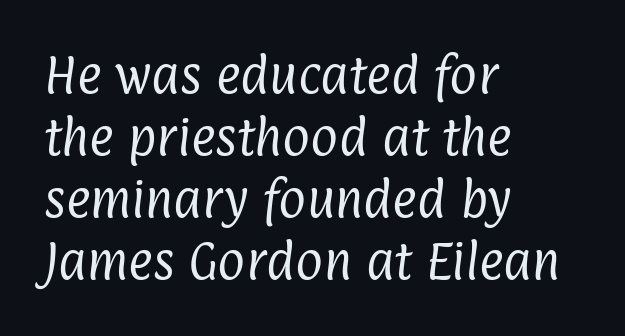
Q: Is the text bold? A: No.
Q: Is the typeface a serif or a sans-serif typeface? A: Sans-serif.
Q: Is the text underlined? A: No.
Q: How is the paragraph aligned? A: Left-aligned.
Q: Is the spacing between letters normal or unusually wide? A: Normal.
Q: Is the spacing between lines tight, normal or loose? A: Normal.
Q: Width (condensed, normal, or wide)? A: Condensed.
Q: Stroke contrast? A: Low.
Q: x-height? A: Medium.
Q: Monospaced? A: No.
